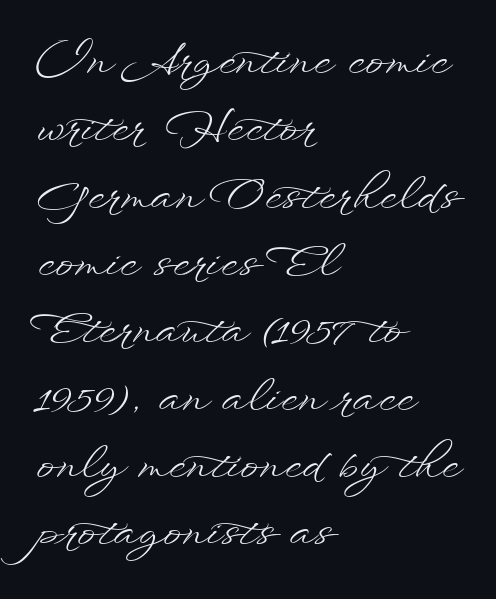
The image shows 44 px light, wide type; set left-aligned, normal line spacing (1.53x), normal letter spacing, not underlined; low stroke contrast and a small x-height.
